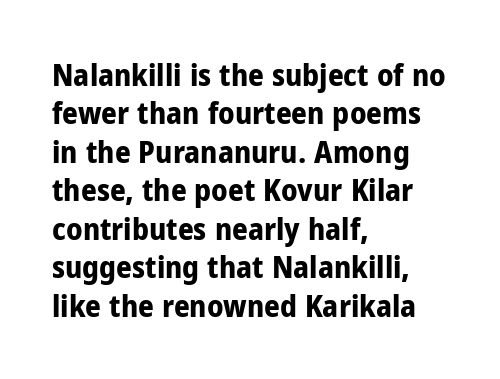
Q: Is the text bold? A: Yes.
Q: Is the text italic (slanted)? A: No, it is upright.
Q: Is the typeface a serif or a sans-serif typeface? A: Sans-serif.
Q: Is the text underlined? A: No.
Q: How is the paragraph aligned? A: Left-aligned.
Q: Is the spacing between letters normal or unusually wide? A: Normal.
Q: Width (condensed, normal, or wide)? A: Condensed.
Q: Stroke contrast? A: Low.
Q: x-height? A: Medium.
Q: Monospaced? A: No.
